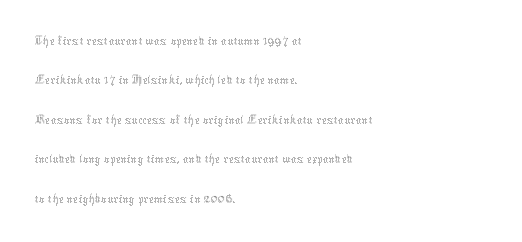
{"italic": "no", "bold": "no", "weight": "thin", "width": "normal", "stroke_contrast": "medium", "x_height": "medium", "monospaced": "no", "underline": "no", "align": "left", "line_spacing": "normal", "line_spacing_ratio": 1.36, "letter_spacing": "normal", "letter_spacing_em": 0.0, "glyph_px": 29}
